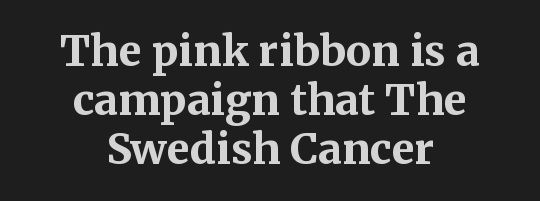
Note the varied advance widths — an 'i' is clearly narrower than an 'm'. Neither beginnings nor endings align; midpoints do. Rule under the text: the space is simply empty. Style check: upright. The typesetting leans heavy: a genuine bold. The characters display serif detailing at their extremities.
